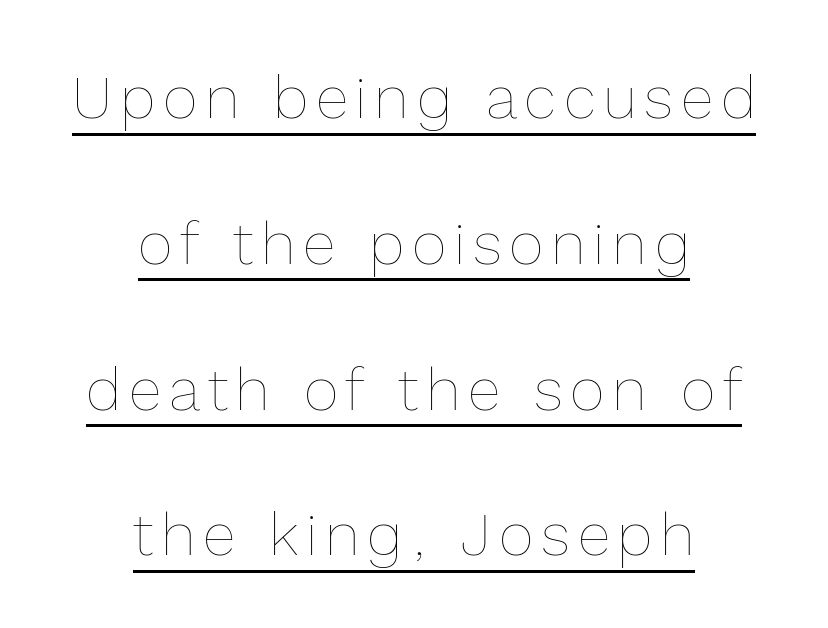
The image shows 60 px thin type, upright; set centered, loose line spacing (2.43x), underlined; a medium x-height.
